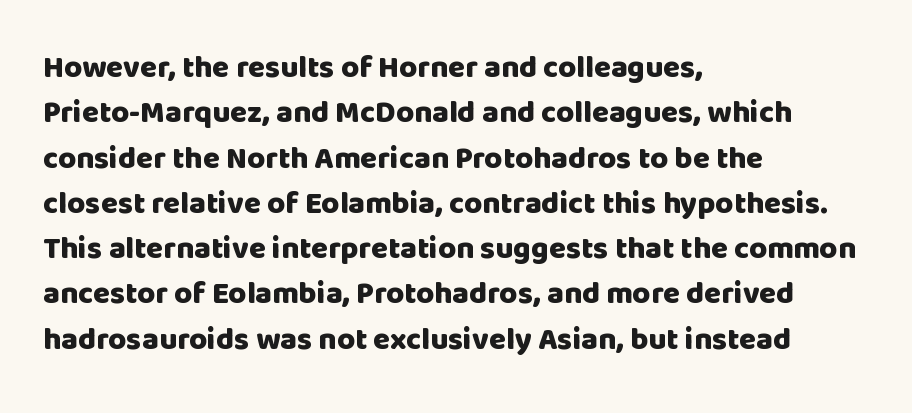
The image shows 31 px heavy sans-serif type, upright; set left-aligned, normal line spacing (1.46x), normal letter spacing, not underlined; low stroke contrast and a large x-height.
